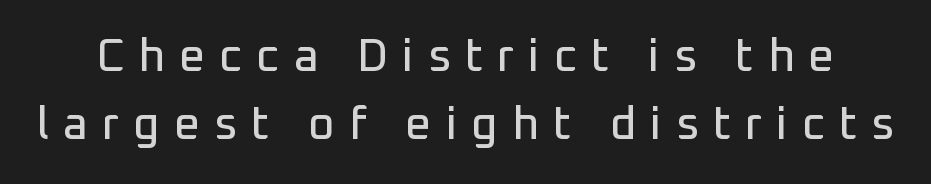
Q: Is the text italic (slanted)? A: No, it is upright.
Q: Is the typeface a serif or a sans-serif typeface? A: Sans-serif.
Q: Is the text underlined? A: No.
Q: Is the spacing between letters normal or unusually wide? A: Unusually wide.
Q: Is the spacing between lines tight, normal or loose? A: Normal.
Q: Width (condensed, normal, or wide)? A: Normal.
Q: Stroke contrast? A: Low.
Q: x-height? A: Medium.
Q: Monospaced? A: No.
